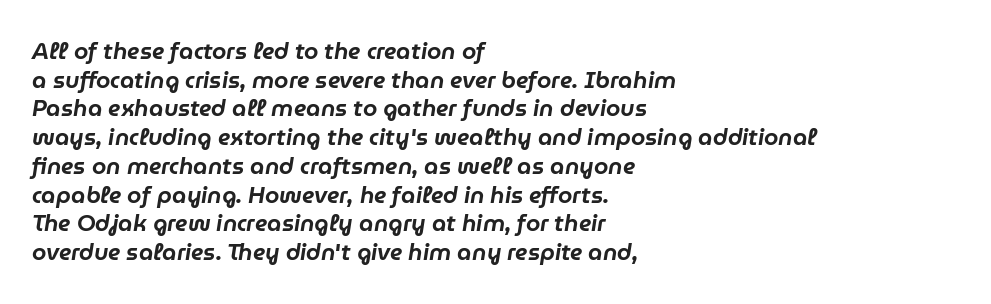
The image shows 23 px text type, italic (leaning right); set left-aligned, normal line spacing (1.25x), normal letter spacing, not underlined.
